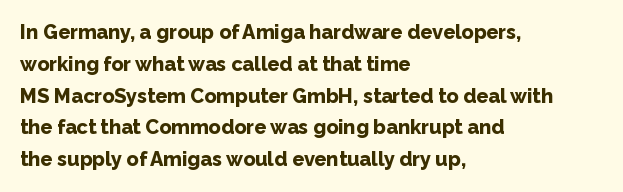
{"italic": "no", "bold": "yes", "underline": "no", "align": "left", "line_spacing": "normal", "line_spacing_ratio": 1.59, "letter_spacing": "normal", "letter_spacing_em": 0.0, "glyph_px": 20}
